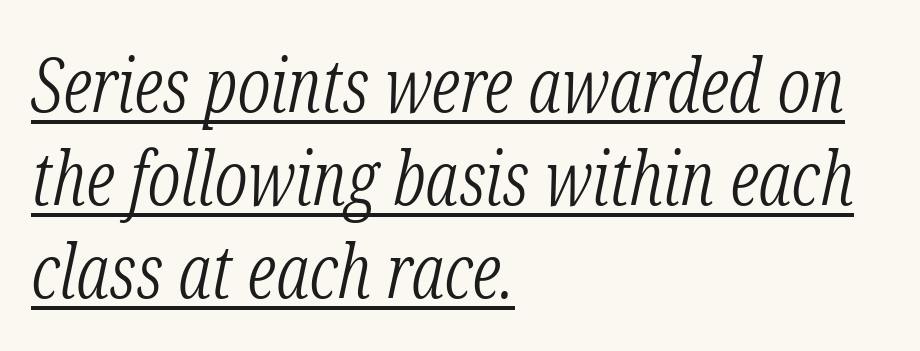
{"serif": "yes", "italic": "yes", "lean": "right", "slant_degrees": 12, "bold": "no", "weight": "light", "width": "condensed", "stroke_contrast": "low", "x_height": "medium", "monospaced": "no", "underline": "yes", "align": "left", "line_spacing_ratio": 1.24, "letter_spacing": "normal", "letter_spacing_em": 0.0, "glyph_px": 75}
